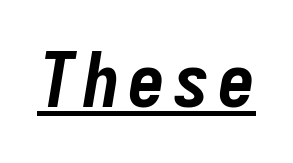
Q: Is the text bold? A: Yes.
Q: Is the text italic (slanted)? A: Yes, it leans right by about 9 degrees.
Q: Is the text underlined? A: Yes.
Q: Width (condensed, normal, or wide)? A: Condensed.
Q: Stroke contrast? A: Low.
Q: x-height? A: Medium.
Q: Monospaced? A: Yes.
